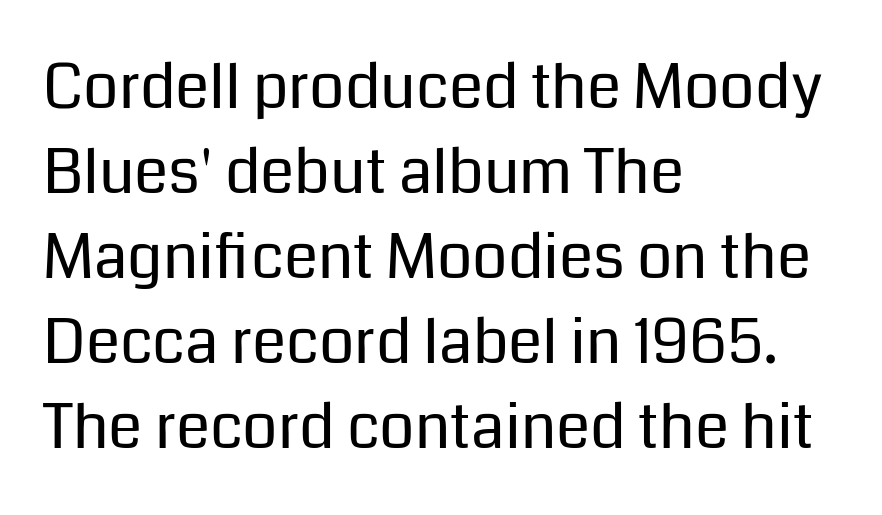
The block of text has a typical density, with ordinary space between rows. Spacing between characters is what you'd get straight out of the box. The rendering uses natural spacing where letterforms have individual widths. Caption: multi-line text, flush left, ragged right. You can tell from the bare stems that sans-serif type was used.
